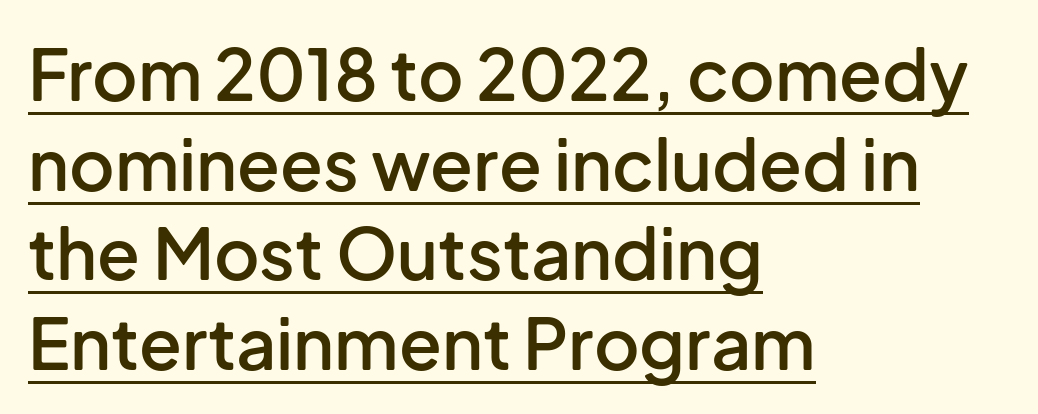
Q: Is the text bold? A: Semi-bold.
Q: Is the text italic (slanted)? A: No, it is upright.
Q: Is the typeface a serif or a sans-serif typeface? A: Sans-serif.
Q: Is the text underlined? A: Yes.
Q: How is the paragraph aligned? A: Left-aligned.
Q: Is the spacing between letters normal or unusually wide? A: Normal.
Q: Is the spacing between lines tight, normal or loose? A: Normal.
Q: Width (condensed, normal, or wide)? A: Normal.
Q: Stroke contrast? A: Low.
Q: x-height? A: Medium.
Q: Monospaced? A: No.
